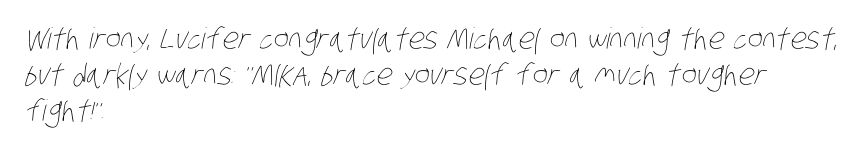
The image shows 29 px thin, condensed type; set left-aligned, normal line spacing (1.25x), normal letter spacing, not underlined; low stroke contrast and a large x-height.
